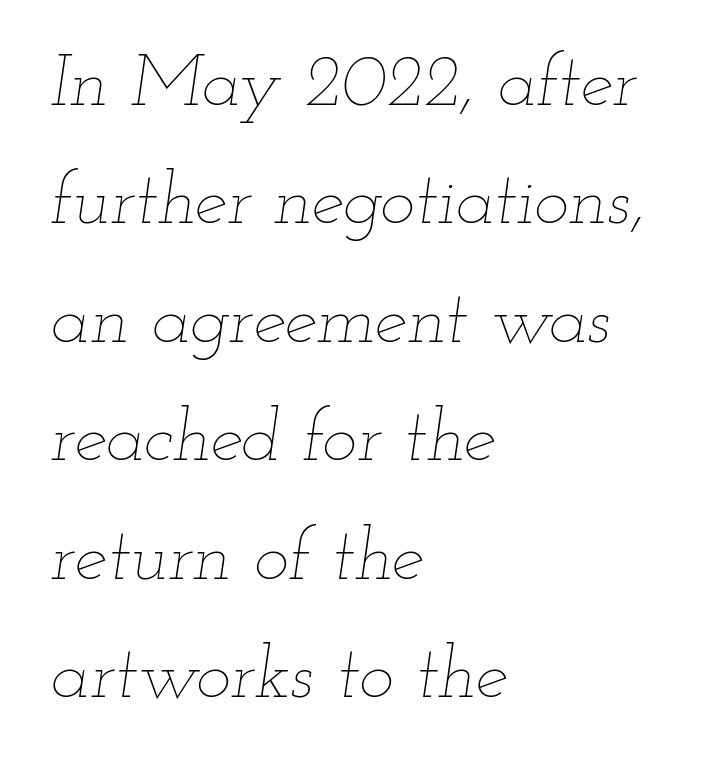
{"italic": "yes", "lean": "right", "slant_degrees": 12, "bold": "no", "weight": "thin", "width": "wide", "stroke_contrast": "low", "x_height": "small", "monospaced": "no", "underline": "no", "align": "left", "line_spacing": "normal", "line_spacing_ratio": 1.6, "letter_spacing": "normal", "letter_spacing_em": 0.0, "glyph_px": 74}
